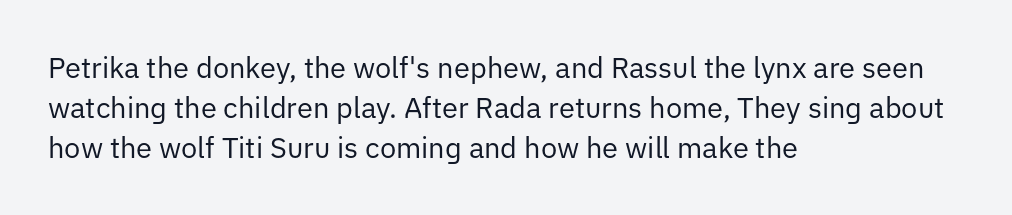
The image shows 29 px regular-weight sans-serif type, upright; set left-aligned, normal line spacing (1.38x), normal letter spacing, not underlined; low stroke contrast and a medium x-height.
